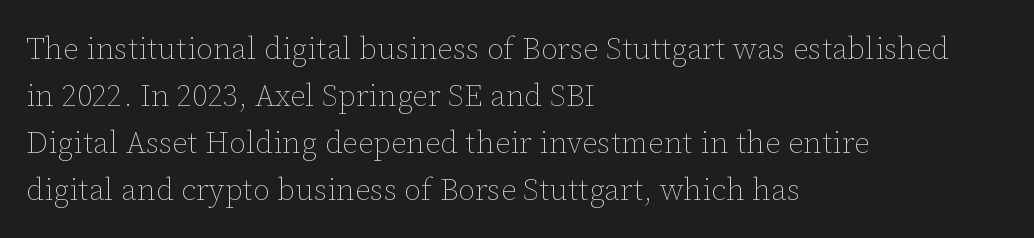
The compositor pushed each line to the left boundary. Weight: in the light-to-regular range. Words float on clear page, feet unadorned. Every stem runs plumb, perpendicular to the baseline.
